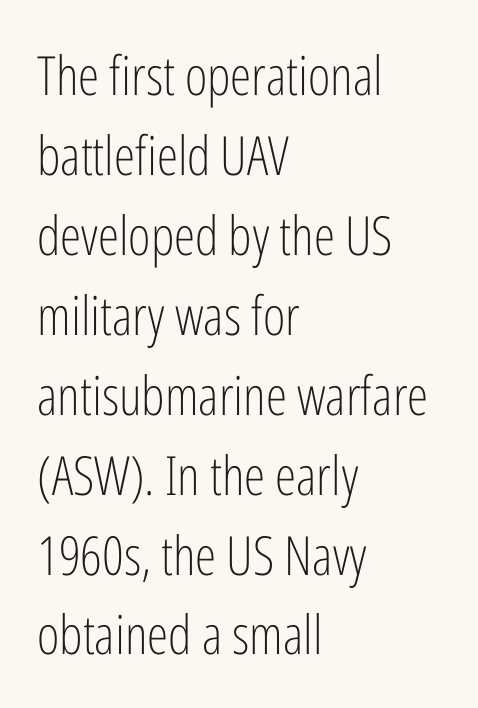
Ink coverage per letter is moderate at most. Students, note that the glyphs here touch the page at normal intervals. The passage shown stacks its lines at a standard gap. This is sans-serif lettering, the kind often seen on screens and signage.
